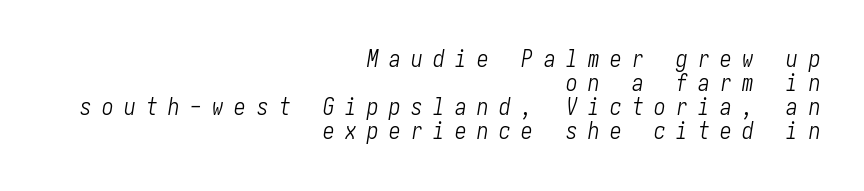
Q: Is the text bold? A: No.
Q: Is the text italic (slanted)? A: Yes, it leans right by about 10 degrees.
Q: Is the text underlined? A: No.
Q: How is the paragraph aligned? A: Right-aligned.
Q: Is the spacing between letters normal or unusually wide? A: Unusually wide.
Q: Is the spacing between lines tight, normal or loose? A: Tight.
